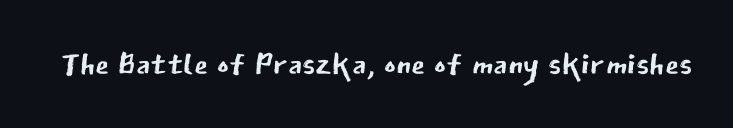
The image shows 45 px regular-weight sans-serif type, upright; set normal letter spacing, not underlined; low stroke contrast and a medium x-height.
